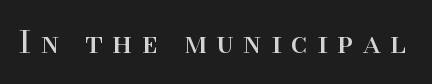
{"serif": "yes", "italic": "no", "bold": "no", "weight": "regular", "width": "normal", "stroke_contrast": "high", "x_height": "small", "monospaced": "no", "underline": "no", "letter_spacing": "wide", "letter_spacing_em": 0.31, "glyph_px": 30}
